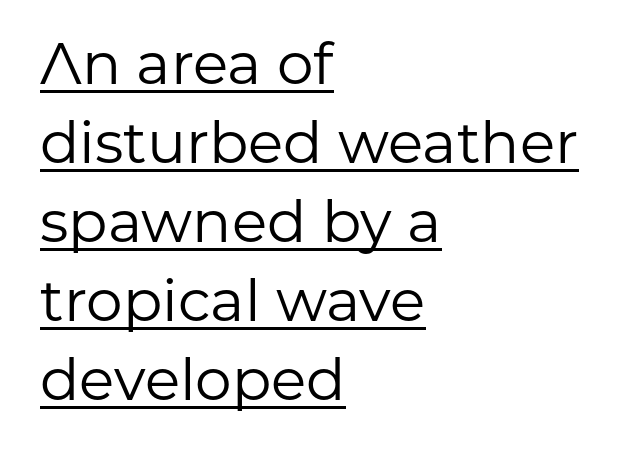
The image shows 58 px regular-weight sans-serif type, upright; set left-aligned, normal line spacing (1.36x), normal letter spacing, underlined; low stroke contrast and a medium x-height.
